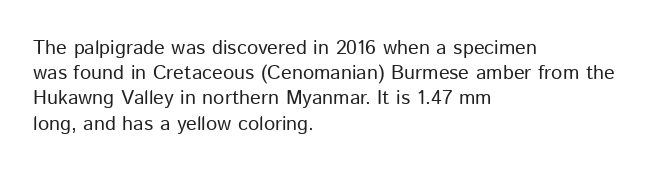
The image shows 20 px text type, upright; set left-aligned, normal line spacing (1.26x), normal letter spacing, not underlined.
